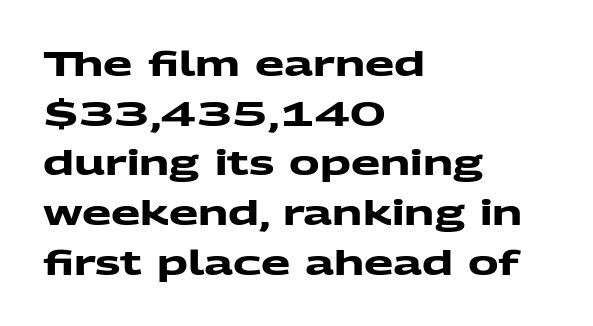
Q: Is the text bold? A: Yes.
Q: Is the typeface a serif or a sans-serif typeface? A: Sans-serif.
Q: Is the text underlined? A: No.
Q: How is the paragraph aligned? A: Left-aligned.
Q: Is the spacing between letters normal or unusually wide? A: Normal.
Q: Is the spacing between lines tight, normal or loose? A: Normal.
Q: Width (condensed, normal, or wide)? A: Wide.
Q: Stroke contrast? A: Medium.
Q: x-height? A: Medium.
Q: Monospaced? A: No.
